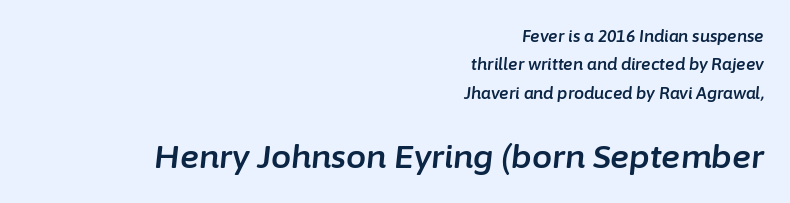
This sample is right-justified, so line beginnings fall wherever the words allow. Looks like regular typesetting: each glyph gets only the width it needs. The text carries the slant typical of an italic or oblique font. Size hierarchy here favors the trailing block over the leading one. The glyphs are unaccompanied by any horizontal stroke below them. The horizontal fit of the characters is conventional and even.
